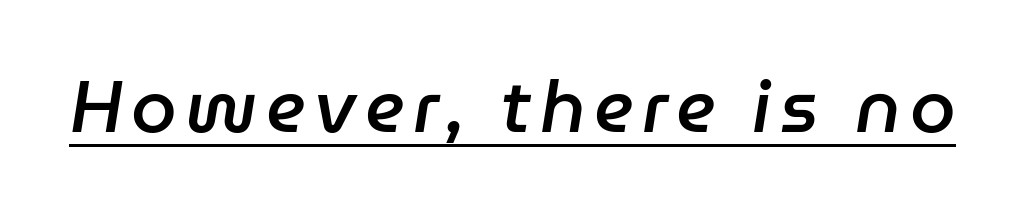
Think of a printed novel: that variable character pitch is what you see here. Designer's note — italics engaged. Every letter is mildly thick-stroked: semibold rather than bold. This is underlined copy, the kind a proofreader might mark for attention.
